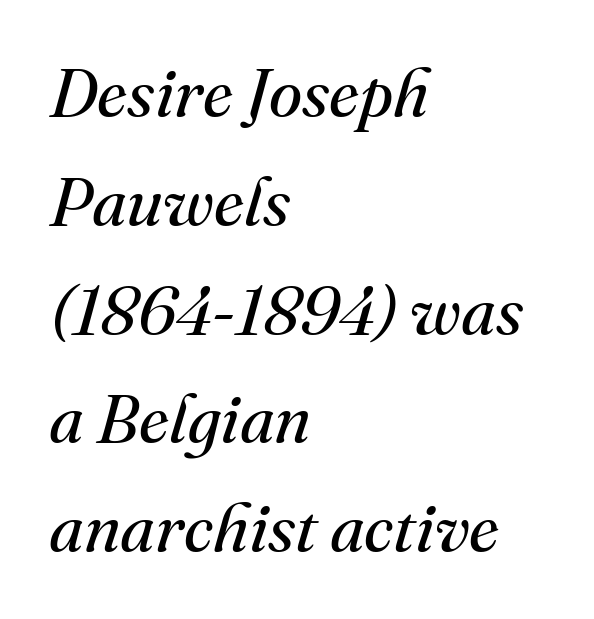
Q: Is the text bold? A: No.
Q: Is the text italic (slanted)? A: Yes, it leans right by about 16 degrees.
Q: Is the typeface a serif or a sans-serif typeface? A: Serif.
Q: Is the text underlined? A: No.
Q: How is the paragraph aligned? A: Left-aligned.
Q: Is the spacing between letters normal or unusually wide? A: Normal.
Q: Is the spacing between lines tight, normal or loose? A: Normal.
Q: Width (condensed, normal, or wide)? A: Normal.
Q: Stroke contrast? A: Medium.
Q: x-height? A: Small.
Q: Monospaced? A: No.
